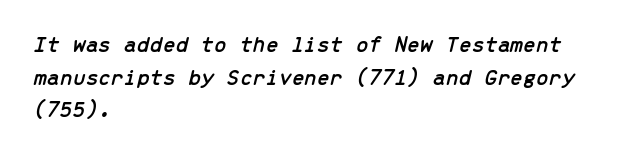
The image shows 23 px text type, italic (leaning right); set left-aligned, normal line spacing (1.42x), normal letter spacing, not underlined.
